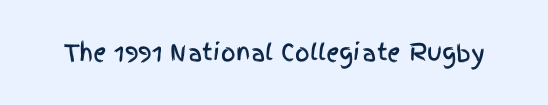
Each word holds together tightly as a unit, with standard inter-letter gaps. Posture: upright roman. The specimen omits any rule beneath the text block's lines.
